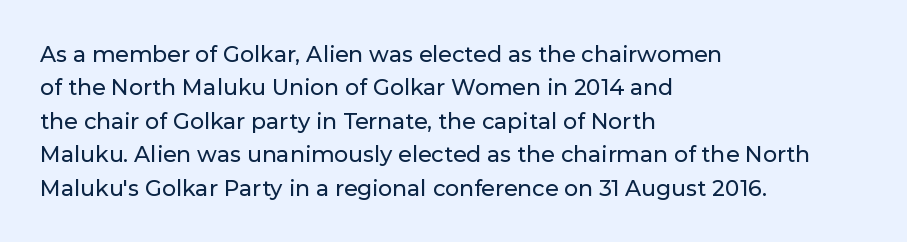
{"italic": "no", "underline": "no", "align": "left", "line_spacing": "normal", "line_spacing_ratio": 1.52, "letter_spacing": "normal", "letter_spacing_em": 0.0, "glyph_px": 22}
